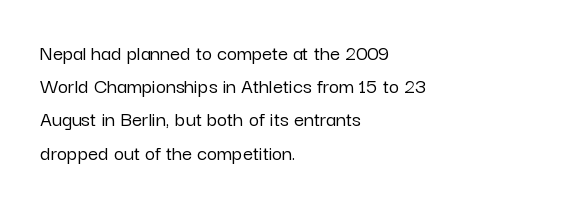
Q: Is the text italic (slanted)? A: No, it is upright.
Q: Is the text underlined? A: No.
Q: How is the paragraph aligned? A: Left-aligned.
Q: Is the spacing between letters normal or unusually wide? A: Normal.
Q: Is the spacing between lines tight, normal or loose? A: Normal.
